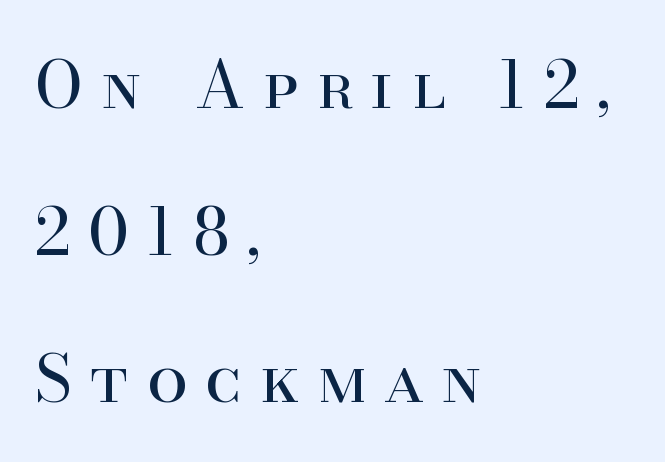
Anything drawn beneath the words? Only blank space. These lines are set flush left with a ragged right edge. The letters advance in unequal steps, a hallmark of proportional type. Honestly, the rows look like they've been pulled way apart.
